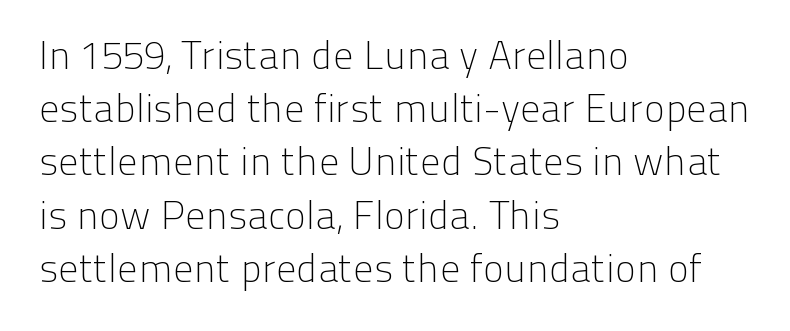
The image shows 40 px light sans-serif type, upright; set left-aligned, normal line spacing (1.33x), normal letter spacing, not underlined; low stroke contrast and a medium x-height.
